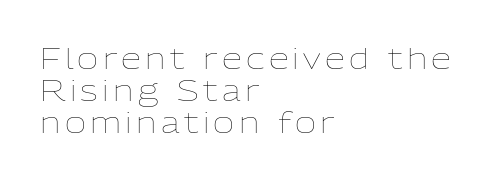
The image shows 29 px thin type, upright; set left-aligned, tight line spacing (1.1x), not underlined; low stroke contrast and a medium x-height.
